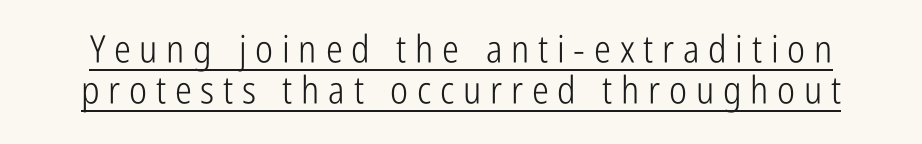
This is sans-serif lettering, the kind often seen on screens and signage. A rule runs beneath these lines of type. Stroke thickness stays within the range of a standard reading face or lighter. This rendering widens character spacing well past its baseline value. Unlike italic type, these characters show no tilt at all. Notice how descenders almost collide with the ascenders below — that's tight leading.
